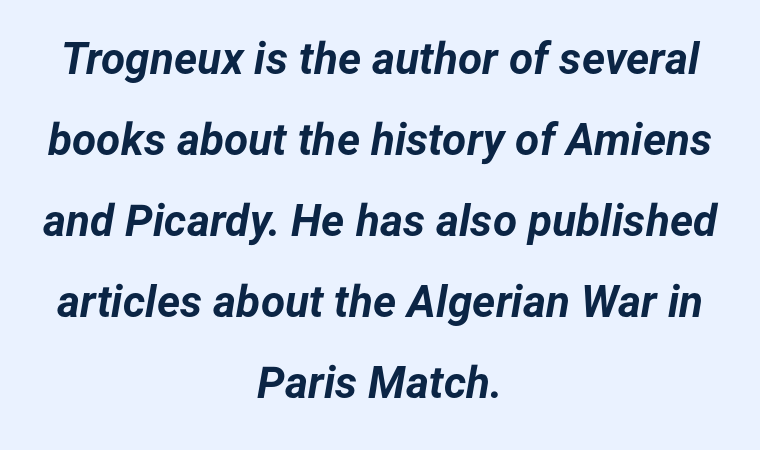
Q: Is the text bold? A: Yes.
Q: Is the text italic (slanted)? A: Yes, it leans right by about 12 degrees.
Q: Is the text underlined? A: No.
Q: How is the paragraph aligned? A: Centered.
Q: Is the spacing between letters normal or unusually wide? A: Normal.
Q: Width (condensed, normal, or wide)? A: Normal.
Q: Stroke contrast? A: Low.
Q: x-height? A: Medium.
Q: Monospaced? A: No.
